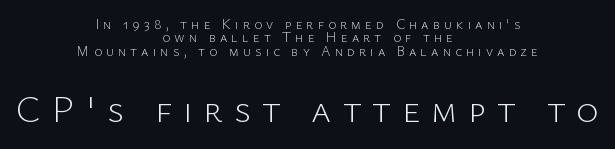
Q: Is the text bold? A: No.
Q: Is the text italic (slanted)? A: No, it is upright.
Q: Is the typeface a serif or a sans-serif typeface? A: Sans-serif.
Q: Is the text underlined? A: No.
Q: How is the paragraph aligned? A: Centered.
Q: Is the spacing between letters normal or unusually wide? A: Unusually wide.
Q: Is the spacing between lines tight, normal or loose? A: Tight.
Q: Which block of text is set in a larger size, the first (top) or the second (bottom)? A: The second (bottom) one.
Q: Width (condensed, normal, or wide)? A: Normal.
Q: Stroke contrast? A: Low.
Q: x-height? A: Medium.
Q: Monospaced? A: No.
